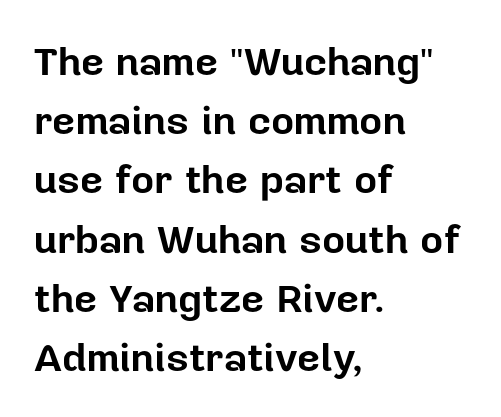
The image shows 40 px bold sans-serif type, upright; set left-aligned, normal line spacing (1.48x), normal letter spacing, not underlined; low stroke contrast and a medium x-height.
